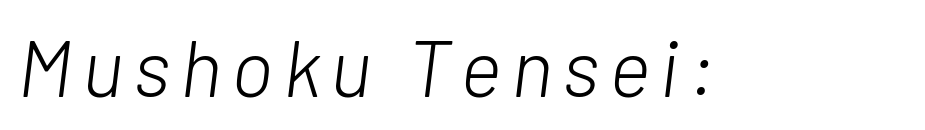
Q: Is the text bold? A: No.
Q: Is the text italic (slanted)? A: Yes, it leans right by about 7 degrees.
Q: Is the text underlined? A: No.
Q: Width (condensed, normal, or wide)? A: Normal.
Q: Stroke contrast? A: Low.
Q: x-height? A: Medium.
Q: Monospaced? A: No.
